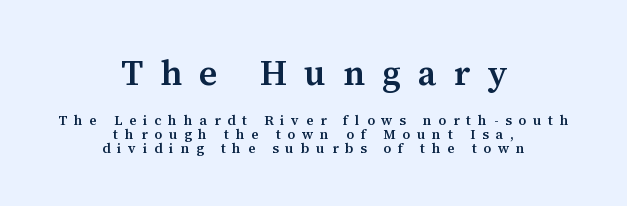
You could not count columns in this text — the font is proportionally spaced. The setting favours the middle, as headings and verse often do. Horizontal bands of white between lines are thin slivers. Set as a demibold, roughly 600 on the weight scale.
